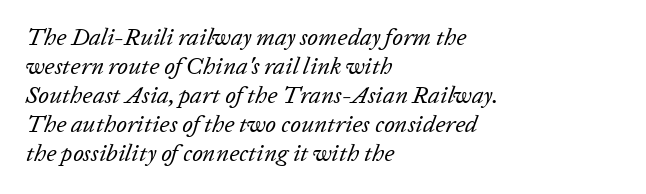
{"italic": "yes", "lean": "right", "slant_degrees": 20, "bold": "no", "underline": "no", "align": "left", "line_spacing_ratio": 1.21, "letter_spacing": "normal", "letter_spacing_em": 0.0, "glyph_px": 24}
